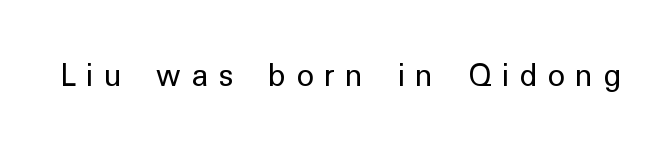
Q: Is the text bold? A: No.
Q: Is the text italic (slanted)? A: No, it is upright.
Q: Is the typeface a serif or a sans-serif typeface? A: Sans-serif.
Q: Is the text underlined? A: No.
Q: Is the spacing between letters normal or unusually wide? A: Unusually wide.
Q: Width (condensed, normal, or wide)? A: Normal.
Q: Stroke contrast? A: Low.
Q: x-height? A: Medium.
Q: Monospaced? A: No.
